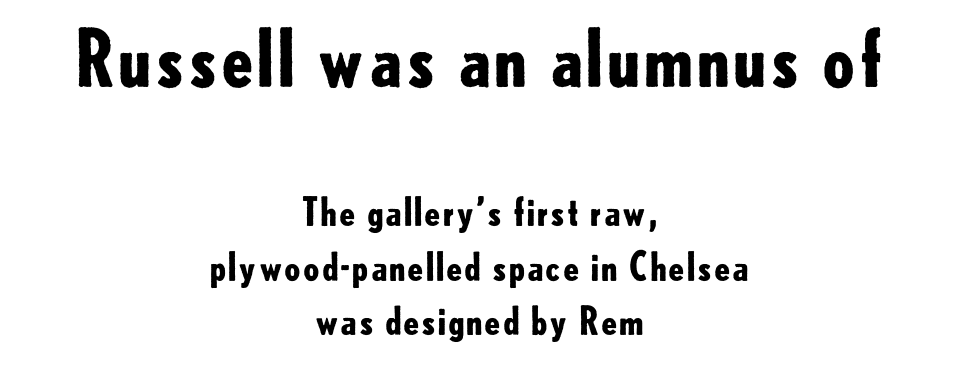
The paragraph shown floats in the horizontal middle. This is the regular roman posture of the typeface. Tracking here is standard; glyphs follow each other at the usual distance. Stroke terminals: plain, sans-serif. How would I describe the line gaps? Plain and ordinary.
